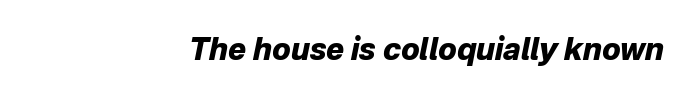
{"italic": "yes", "lean": "right", "slant_degrees": 12, "bold": "yes", "weight": "heavy", "width": "normal", "stroke_contrast": "low", "x_height": "medium", "monospaced": "no", "underline": "no", "letter_spacing": "normal", "letter_spacing_em": 0.0, "glyph_px": 30}
